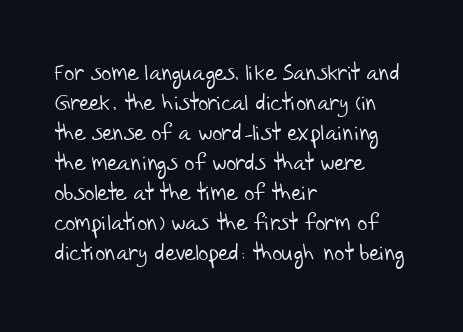
The image shows 22 px text type; set left-aligned, normal line spacing (1.36x), normal letter spacing, not underlined.
